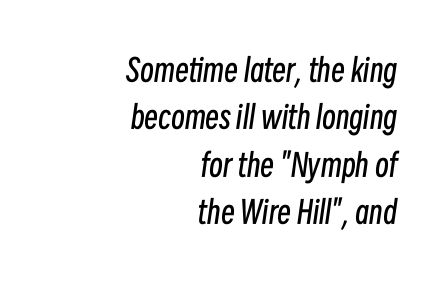
Q: Is the text bold? A: No.
Q: Is the text italic (slanted)? A: Yes, it leans right by about 8 degrees.
Q: Is the text underlined? A: No.
Q: How is the paragraph aligned? A: Right-aligned.
Q: Is the spacing between letters normal or unusually wide? A: Normal.
Q: Is the spacing between lines tight, normal or loose? A: Normal.
Q: Width (condensed, normal, or wide)? A: Condensed.
Q: Stroke contrast? A: Low.
Q: x-height? A: Medium.
Q: Monospaced? A: No.
